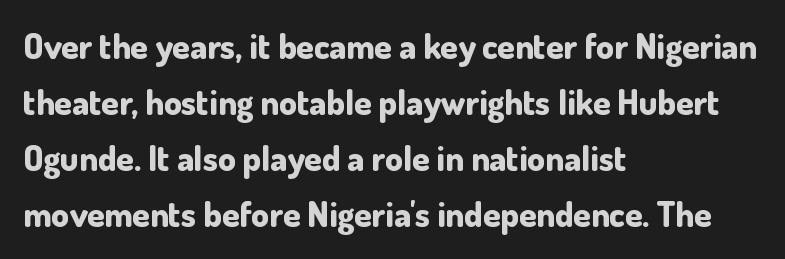
The image shows 35 px bold sans-serif type, upright; set left-aligned, normal line spacing (1.6x), normal letter spacing, not underlined; low stroke contrast and a small x-height.
